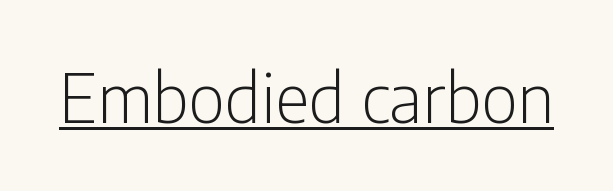
The image shows 67 px light, condensed sans-serif type, upright; set normal letter spacing, underlined; low stroke contrast and a medium x-height.
